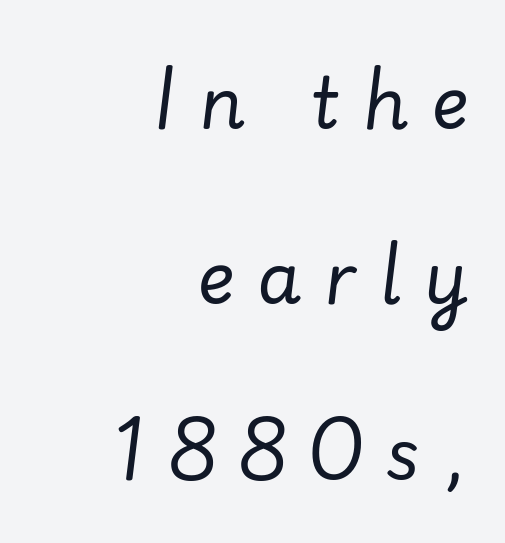
Reading down the block, your eye finds every line finishing at a fixed right position. The whole block is typeset with a tilt. Compared with typical body copy, the letter spacing here is much looser. The strokes carry an ordinary text weight at most. Summary of vertical rhythm: relaxed, with wide interline spacing.
